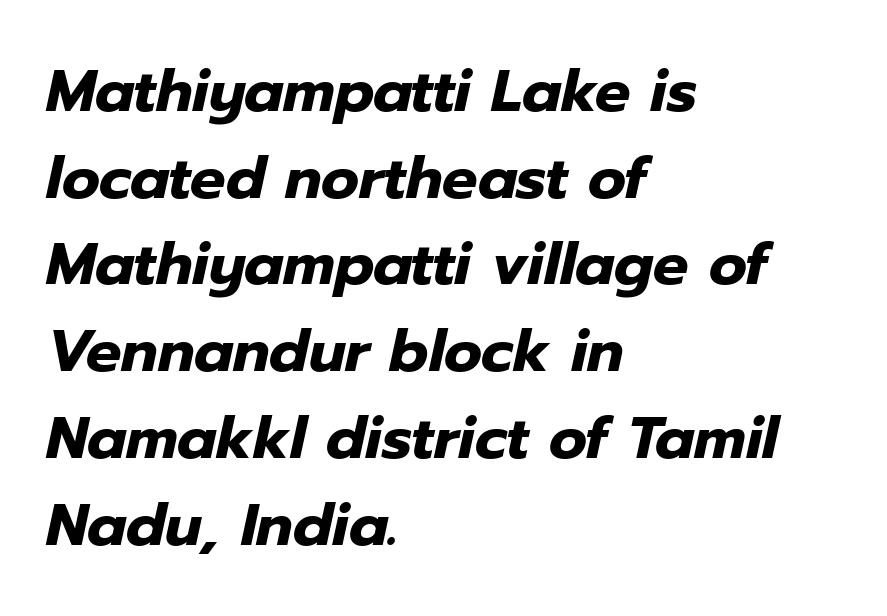
The image shows 59 px heavy type, italic (leaning right); set left-aligned, normal line spacing (1.47x), normal letter spacing, not underlined; low stroke contrast and a medium x-height.
